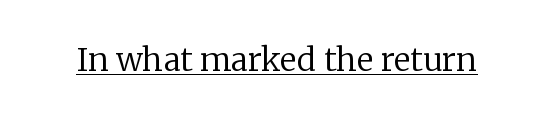
{"serif": "yes", "italic": "no", "bold": "no", "weight": "regular", "width": "normal", "stroke_contrast": "low", "x_height": "medium", "monospaced": "no", "underline": "yes", "letter_spacing": "normal", "letter_spacing_em": 0.0, "glyph_px": 32}
